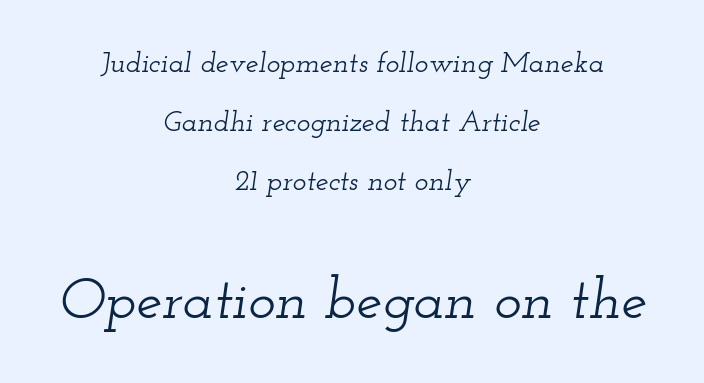
{"serif": "yes", "italic": "yes", "lean": "right", "slant_degrees": 12, "width": "wide", "stroke_contrast": "low", "x_height": "small", "monospaced": "no", "underline": "no", "align": "center", "line_spacing": "loose", "line_spacing_ratio": 2.04, "letter_spacing": "normal", "letter_spacing_em": 0.0, "larger_block": "second", "size_ratio": 2.0, "glyph_px": 58}
